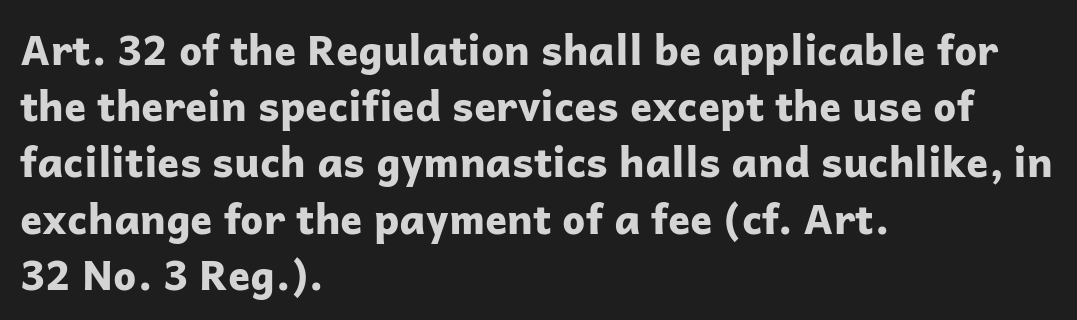
The image shows 41 px bold sans-serif type, upright; set left-aligned, normal line spacing (1.37x), normal letter spacing, not underlined; low stroke contrast and a medium x-height.
